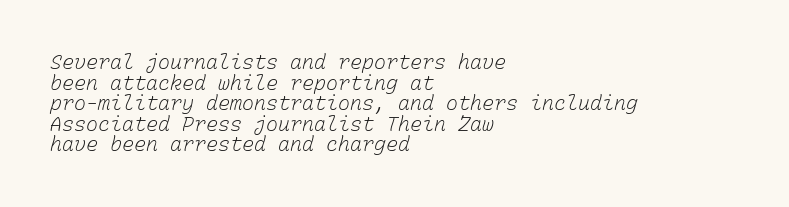
Q: Is the text bold? A: No.
Q: Is the text underlined? A: No.
Q: How is the paragraph aligned? A: Left-aligned.
Q: Is the spacing between letters normal or unusually wide? A: Normal.
Q: Is the spacing between lines tight, normal or loose? A: Tight.
